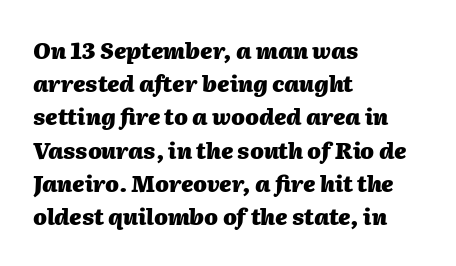
These lines are set flush left with a ragged right edge. What's the leading like? Ordinary, nothing unusual. This sample uses an oblique cut, with every glyph tilted off the vertical. These lines keep a tight, regular rhythm from letter to letter.
